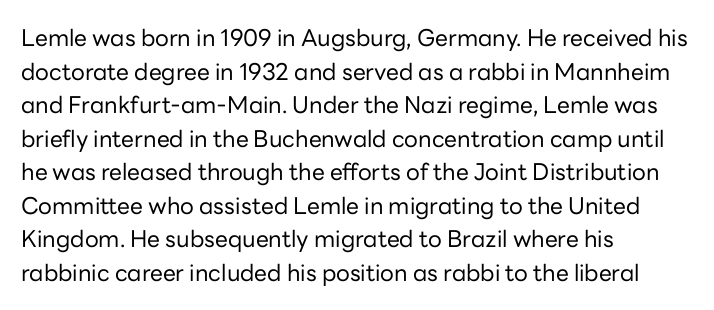
Q: Is the text bold? A: No.
Q: Is the text italic (slanted)? A: No, it is upright.
Q: Is the text underlined? A: No.
Q: How is the paragraph aligned? A: Left-aligned.
Q: Is the spacing between letters normal or unusually wide? A: Normal.
Q: Is the spacing between lines tight, normal or loose? A: Normal.
